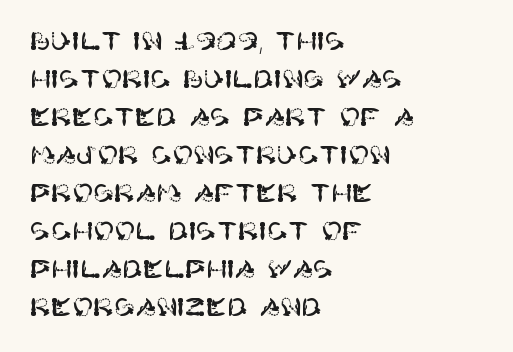
Q: Is the text italic (slanted)? A: No, it is upright.
Q: Is the text underlined? A: No.
Q: How is the paragraph aligned? A: Left-aligned.
Q: Is the spacing between letters normal or unusually wide? A: Normal.
Q: Is the spacing between lines tight, normal or loose? A: Normal.
